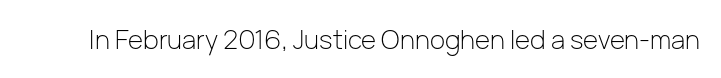
{"italic": "no", "bold": "no", "underline": "no", "letter_spacing": "normal", "letter_spacing_em": 0.0, "glyph_px": 26}
